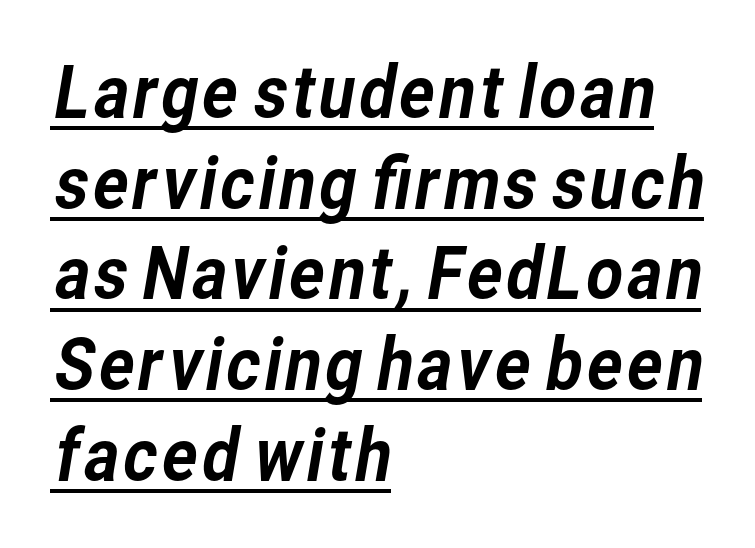
{"serif": "no", "width": "normal", "stroke_contrast": "low", "x_height": "medium", "monospaced": "no", "underline": "yes", "align": "left", "line_spacing": "normal", "line_spacing_ratio": 1.26, "letter_spacing": "normal", "letter_spacing_em": 0.0, "glyph_px": 72}
